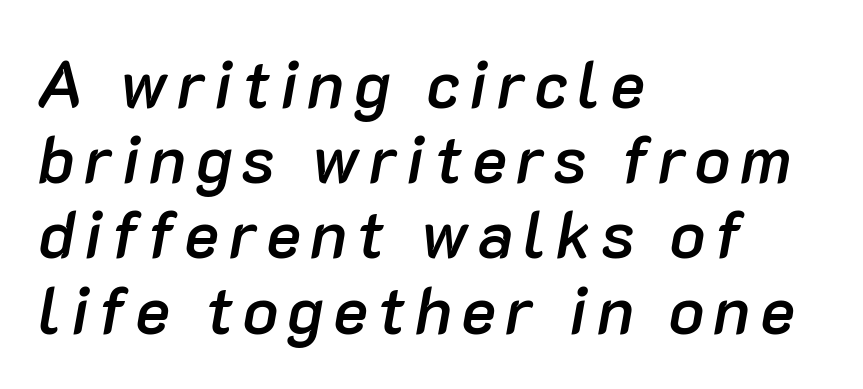
A typesetter would call this leading minimal, almost set solid. Where is the straight margin? On the left. Plain, unruled lines of type. The letters are slanted; this is an italic face. The letters advance in unequal steps, a hallmark of proportional type.
